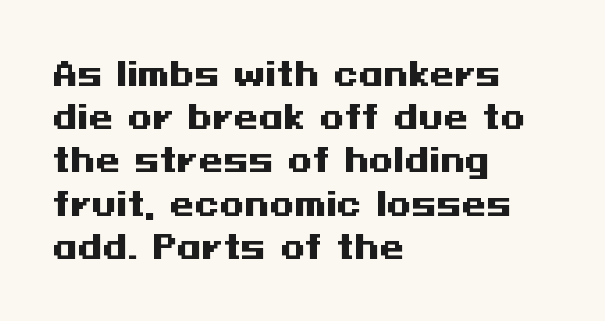
{"serif": "no", "italic": "no", "bold": "yes", "weight": "heavy", "width": "wide", "stroke_contrast": "medium", "x_height": "medium", "underline": "no", "align": "left", "line_spacing": "normal", "line_spacing_ratio": 1.35, "letter_spacing": "normal", "letter_spacing_em": 0.0, "glyph_px": 32}
